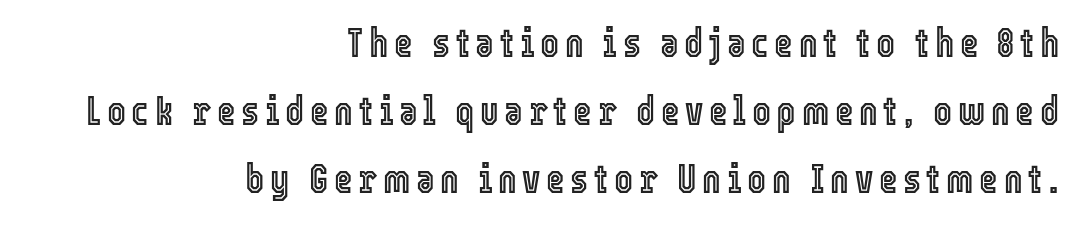
Looks like regular typesetting: each glyph gets only the width it needs. Line spacing here is normal. The ragged edge is on the left, which tells us the setting is flush right. Type without underlining.
